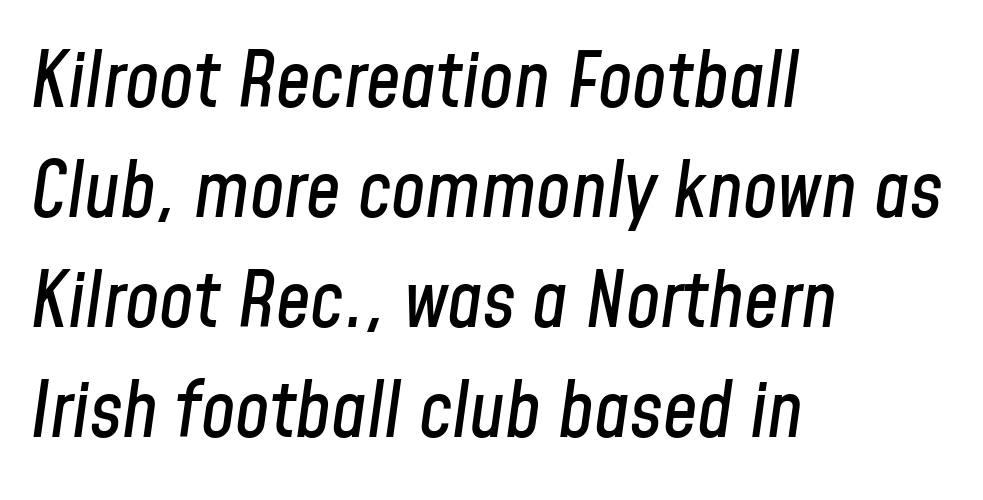
The letters are slanted; this is an italic face. The gaps between neighbouring characters are ordinary and unremarkable. These lines stack with their left ends in a neat column. Glance below the letters and you will spot only blank space. Leading matches the norm, producing a regular column.
